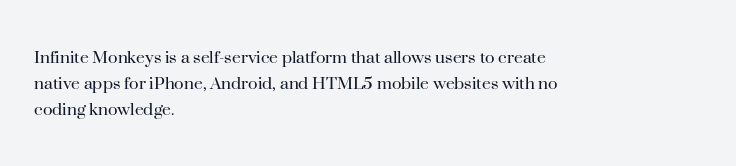
The image shows 20 px text type, upright; set left-aligned, normal line spacing (1.31x), normal letter spacing, not underlined.
